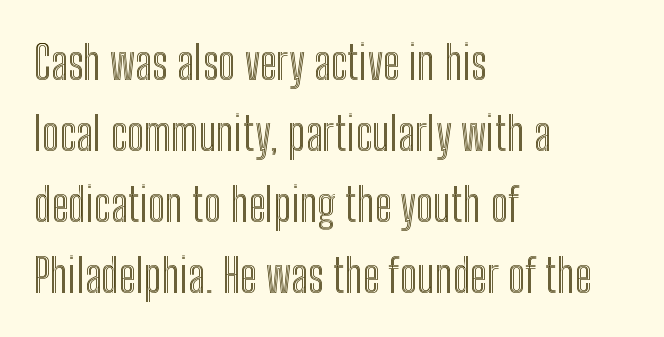
Q: Is the text italic (slanted)? A: No, it is upright.
Q: Is the text underlined? A: No.
Q: How is the paragraph aligned? A: Left-aligned.
Q: Is the spacing between letters normal or unusually wide? A: Normal.
Q: Is the spacing between lines tight, normal or loose? A: Normal.
Q: Width (condensed, normal, or wide)? A: Condensed.
Q: x-height? A: Medium.
Q: Monospaced? A: No.
